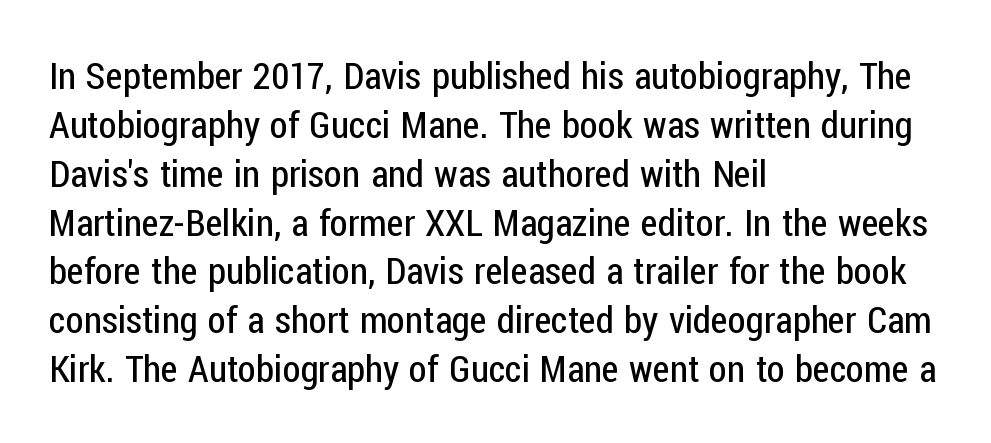
{"serif": "no", "italic": "no", "bold": "no", "weight": "regular", "width": "condensed", "stroke_contrast": "low", "x_height": "medium", "monospaced": "no", "underline": "no", "align": "left", "line_spacing": "normal", "line_spacing_ratio": 1.32, "letter_spacing": "normal", "letter_spacing_em": 0.0, "glyph_px": 37}
